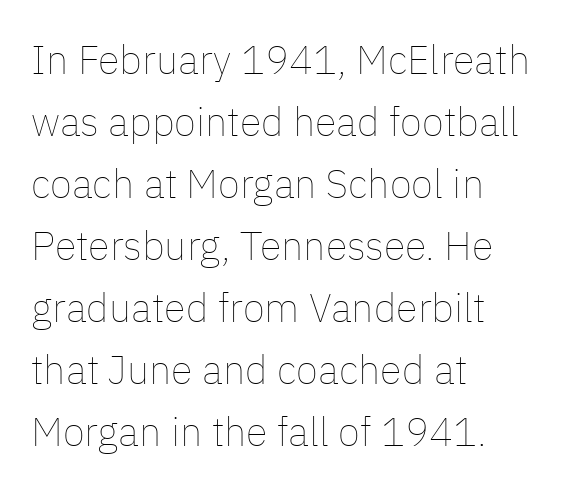
{"italic": "no", "bold": "no", "weight": "thin", "width": "normal", "stroke_contrast": "low", "x_height": "medium", "monospaced": "no", "underline": "no", "align": "left", "line_spacing": "normal", "line_spacing_ratio": 1.55, "letter_spacing": "normal", "letter_spacing_em": 0.0, "glyph_px": 40}
